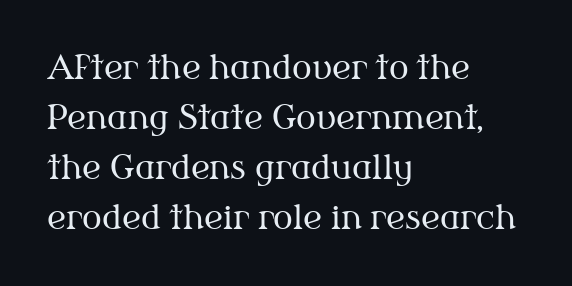
Is the block centered? No — it sits flush against the left margin. No chunkiness to these letters — they're not bold. This block has exactly the height ordinary leading produces. The horizontal fit of the characters is conventional and even. You can tell it's not italic because the verticals are truly vertical.
